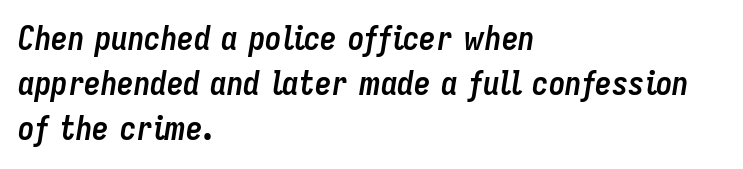
Q: Is the text bold? A: Yes.
Q: Is the text italic (slanted)? A: Yes, it leans right by about 9 degrees.
Q: Is the text underlined? A: No.
Q: How is the paragraph aligned? A: Left-aligned.
Q: Is the spacing between letters normal or unusually wide? A: Normal.
Q: Is the spacing between lines tight, normal or loose? A: Normal.
Q: Width (condensed, normal, or wide)? A: Condensed.
Q: Stroke contrast? A: Low.
Q: x-height? A: Medium.
Q: Monospaced? A: No.
